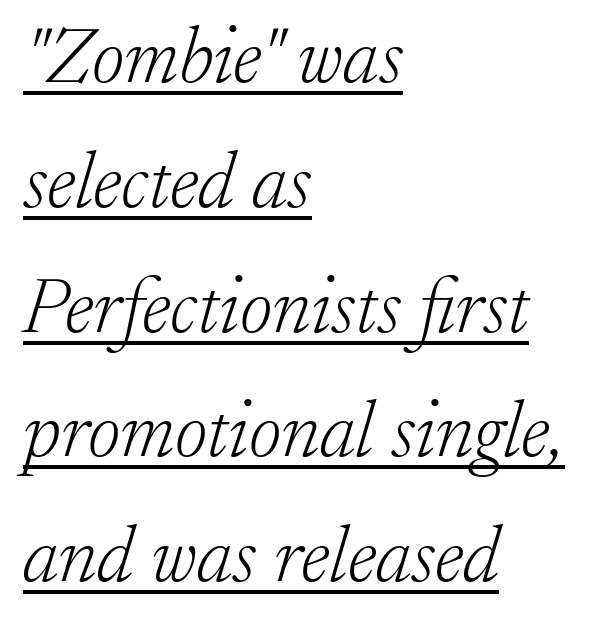
The image shows 79 px light serif type, italic (leaning right); set left-aligned, normal line spacing (1.58x), normal letter spacing, underlined; low stroke contrast and a small x-height.
